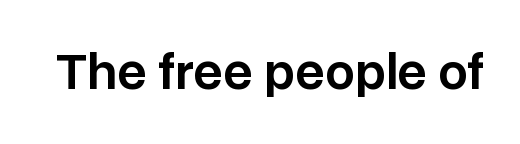
{"serif": "no", "italic": "no", "bold": "semi", "weight": "semibold", "width": "normal", "stroke_contrast": "low", "x_height": "medium", "monospaced": "no", "underline": "no", "letter_spacing": "normal", "letter_spacing_em": 0.0, "glyph_px": 53}
